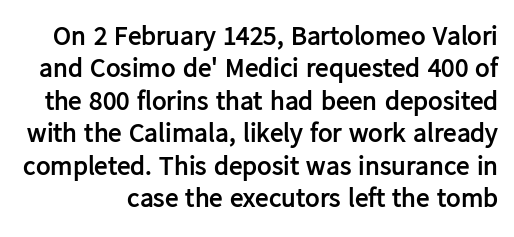
Descender tails drop into unmarked territory. Here the glyphs are tracked normally, forming tight word shapes. No italicization has been applied; the sample stays upright. Look at the stroke-to-counter ratio: heavy, a bold.
